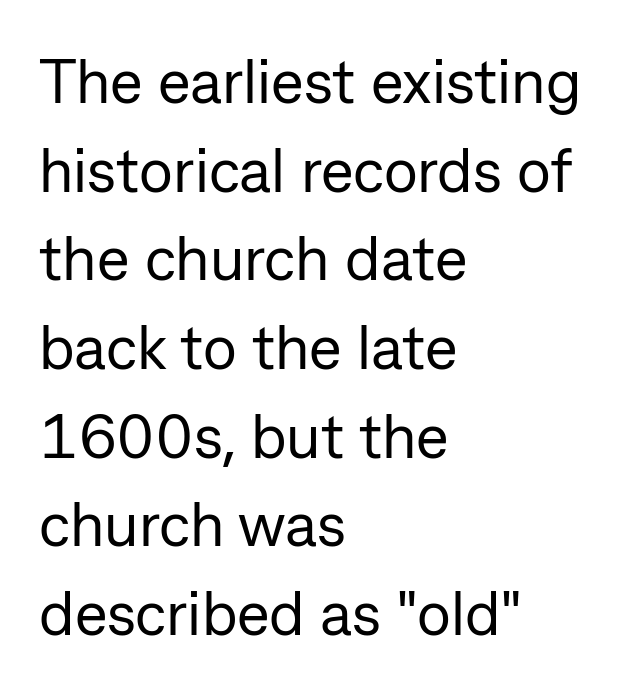
The block of text has a typical density, with ordinary space between rows. This rendering features lettering with no underline. Unlike a traditional serif, this face leaves its strokes unadorned. A classic flush-left, rag-right setting is used for this passage. Looks like regular typesetting: each glyph gets only the width it needs. In terms of posture, this sample is upright.
